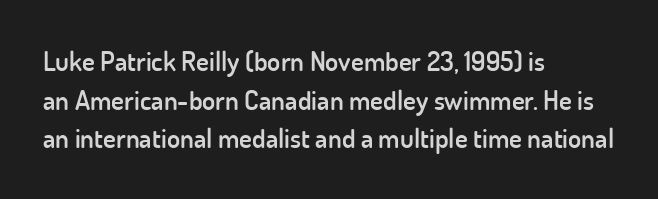
{"italic": "no", "bold": "semi", "underline": "no", "align": "left", "line_spacing": "normal", "line_spacing_ratio": 1.43, "letter_spacing": "normal", "letter_spacing_em": 0.0, "glyph_px": 27}
